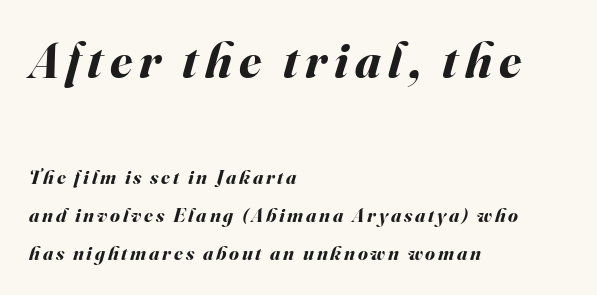
The image shows 50 px bold type, italic (leaning right); set left-aligned, loose line spacing (1.9x), not underlined; the first (top) block is 2.5x larger; medium stroke contrast and a small x-height.
